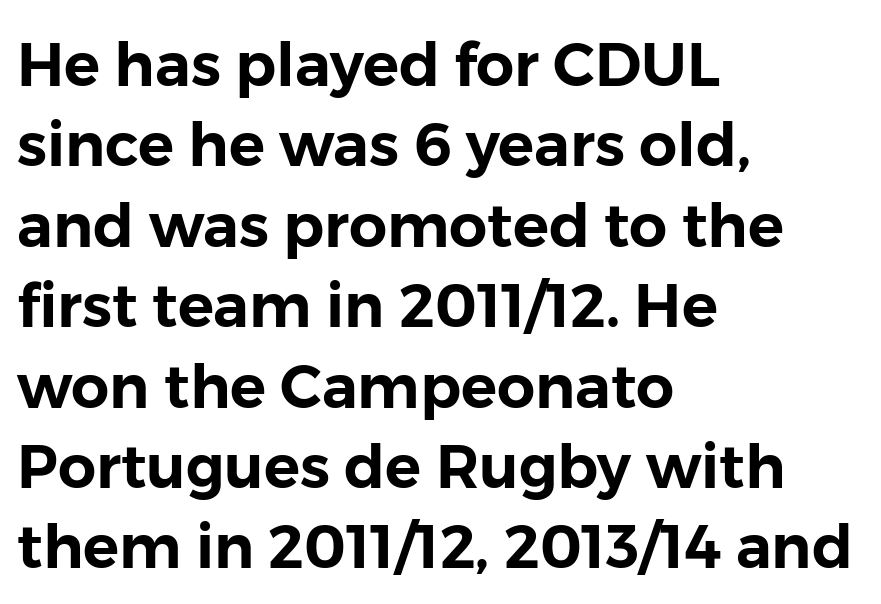
Q: Is the text italic (slanted)? A: No, it is upright.
Q: Is the typeface a serif or a sans-serif typeface? A: Sans-serif.
Q: Is the text underlined? A: No.
Q: How is the paragraph aligned? A: Left-aligned.
Q: Is the spacing between letters normal or unusually wide? A: Normal.
Q: Is the spacing between lines tight, normal or loose? A: Normal.
Q: Width (condensed, normal, or wide)? A: Normal.
Q: Stroke contrast? A: Low.
Q: x-height? A: Medium.
Q: Monospaced? A: No.
